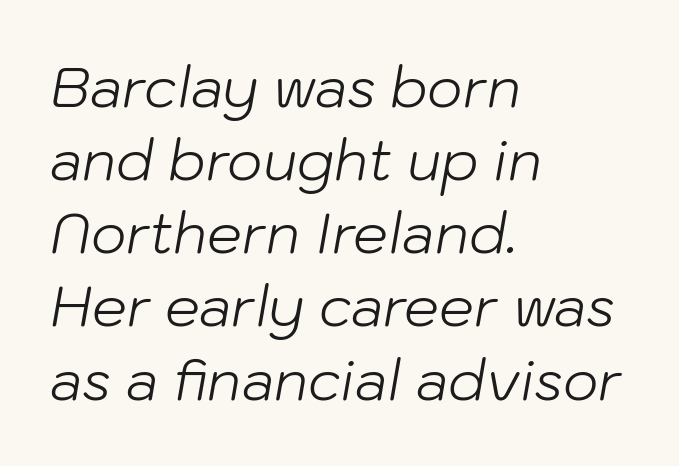
Rendered with sloped, italic letterforms. A quiet, ordinary-to-light weight characterises the typeface. The tracking reads as untouched default to a designer's eye. Character widths vary here, with narrow letters taking less room than wide ones. Typeset ragged right — the left edge is the straight one. Notice how descenders clear the ascenders below comfortably — that's standard leading.
